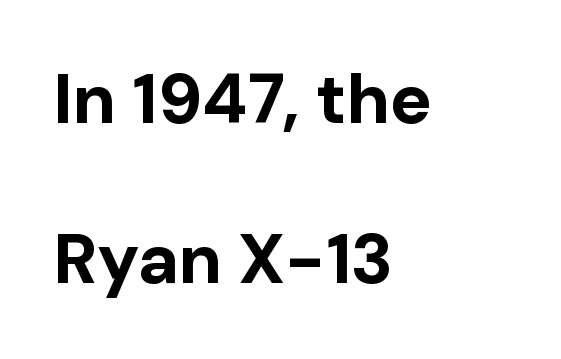
Q: Is the text bold? A: Yes.
Q: Is the text italic (slanted)? A: No, it is upright.
Q: Is the typeface a serif or a sans-serif typeface? A: Sans-serif.
Q: Is the text underlined? A: No.
Q: How is the paragraph aligned? A: Left-aligned.
Q: Is the spacing between letters normal or unusually wide? A: Normal.
Q: Is the spacing between lines tight, normal or loose? A: Loose.
Q: Width (condensed, normal, or wide)? A: Normal.
Q: Stroke contrast? A: Low.
Q: x-height? A: Medium.
Q: Monospaced? A: No.
